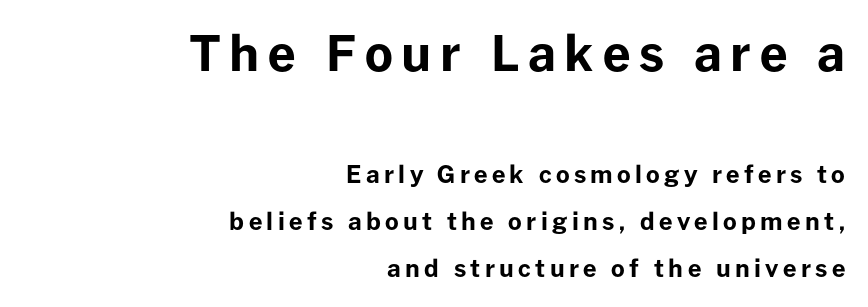
{"serif": "no", "italic": "no", "bold": "yes", "weight": "bold", "width": "normal", "stroke_contrast": "low", "x_height": "medium", "monospaced": "no", "underline": "no", "align": "right", "line_spacing": "loose", "line_spacing_ratio": 1.97, "larger_block": "first", "size_ratio": 2.04, "glyph_px": 49}
